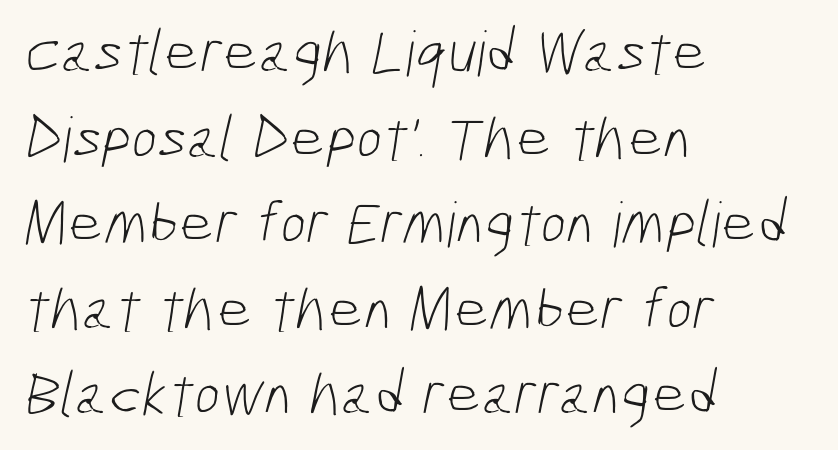
The image shows 62 px light, condensed sans-serif type; set left-aligned, normal line spacing (1.38x), normal letter spacing, not underlined; low stroke contrast and a medium x-height.
